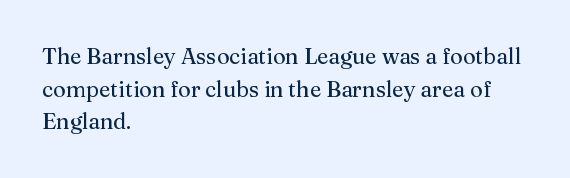
The image shows 22 px text type, upright; set left-aligned, normal line spacing (1.48x), normal letter spacing, not underlined.
